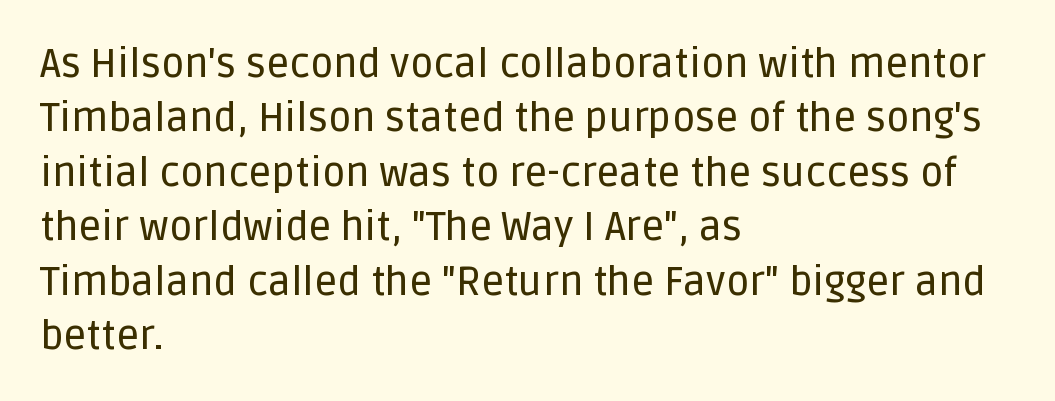
Q: Is the text italic (slanted)? A: No, it is upright.
Q: Is the typeface a serif or a sans-serif typeface? A: Sans-serif.
Q: Is the text underlined? A: No.
Q: How is the paragraph aligned? A: Left-aligned.
Q: Is the spacing between letters normal or unusually wide? A: Normal.
Q: Is the spacing between lines tight, normal or loose? A: Normal.
Q: Width (condensed, normal, or wide)? A: Normal.
Q: Stroke contrast? A: Low.
Q: x-height? A: Large.
Q: Monospaced? A: No.
